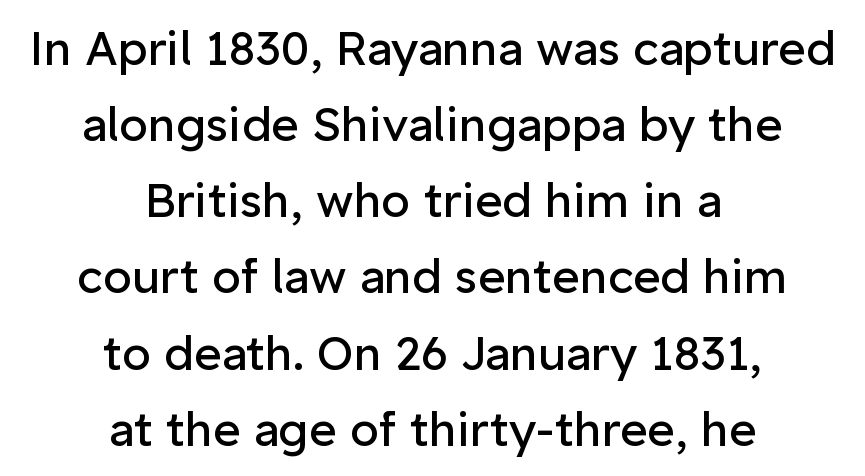
The image shows 47 px regular-weight sans-serif type, upright; set centered, normal line spacing (1.62x), normal letter spacing, not underlined; low stroke contrast and a medium x-height.
